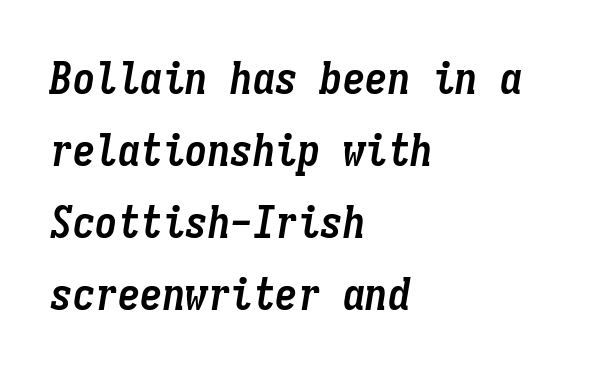
Q: Is the text bold? A: Yes.
Q: Is the text italic (slanted)? A: Yes, it leans right by about 9 degrees.
Q: Is the text underlined? A: No.
Q: How is the paragraph aligned? A: Left-aligned.
Q: Is the spacing between letters normal or unusually wide? A: Normal.
Q: Is the spacing between lines tight, normal or loose? A: Normal.
Q: Width (condensed, normal, or wide)? A: Condensed.
Q: Stroke contrast? A: Low.
Q: x-height? A: Medium.
Q: Monospaced? A: Yes.
